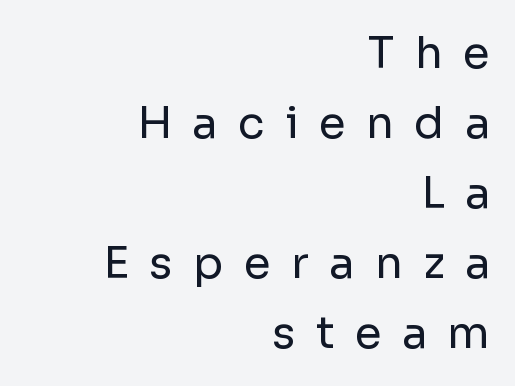
The image shows 44 px regular-weight sans-serif type, upright; set right-aligned, normal line spacing (1.59x), unusually wide letter spacing (+0.46 em), not underlined; low stroke contrast and a medium x-height.
